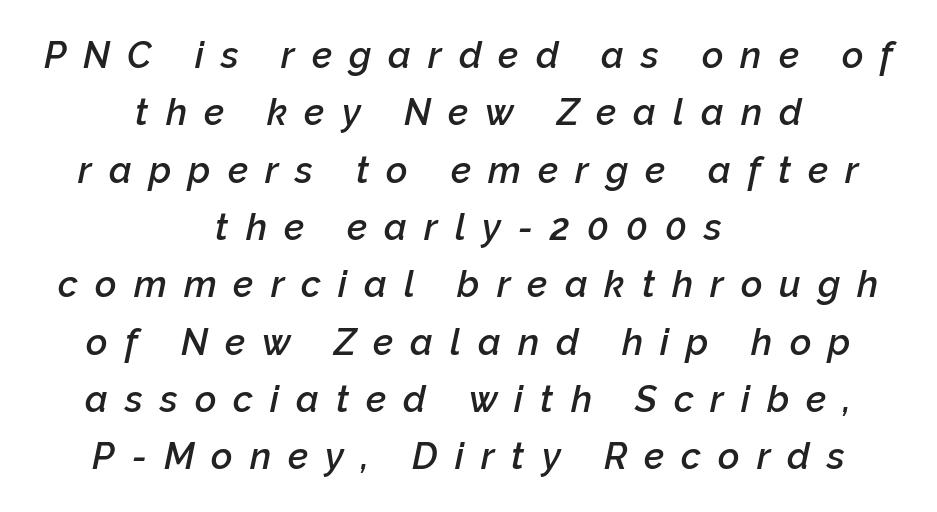
The setting favours the middle, as headings and verse often do. The rendering uses natural spacing where letterforms have individual widths. A bit beefed up — I'd call it semibold rather than bold. Descenders are the only things crossing below the line. Reading down the column, the eye jumps a familiar distance to each next line.
